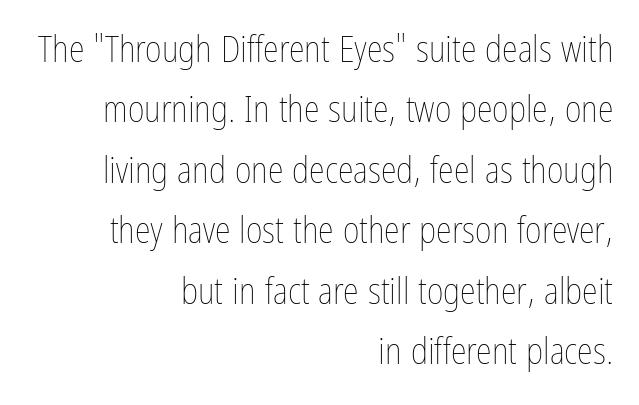
Q: Is the text bold? A: No.
Q: Is the text italic (slanted)? A: No, it is upright.
Q: Is the text underlined? A: No.
Q: How is the paragraph aligned? A: Right-aligned.
Q: Is the spacing between letters normal or unusually wide? A: Normal.
Q: Is the spacing between lines tight, normal or loose? A: Normal.
Q: Width (condensed, normal, or wide)? A: Condensed.
Q: Stroke contrast? A: Low.
Q: x-height? A: Medium.
Q: Monospaced? A: No.
